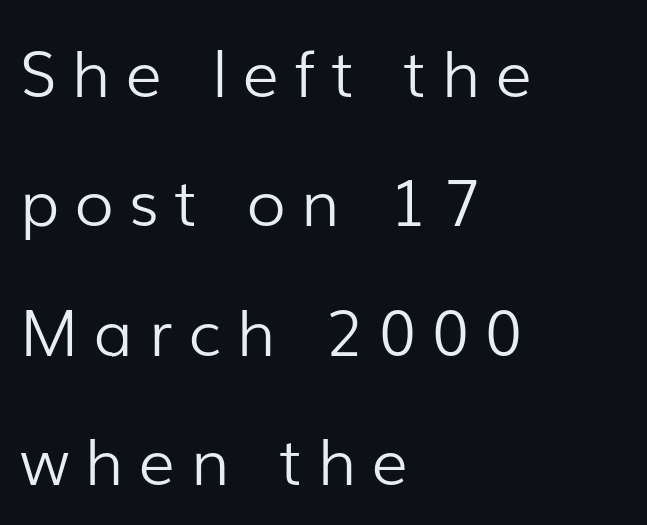
The image shows 64 px light sans-serif type, upright; set left-aligned, loose line spacing (2.02x), unusually wide letter spacing (+0.24 em), not underlined; low stroke contrast and a medium x-height.
